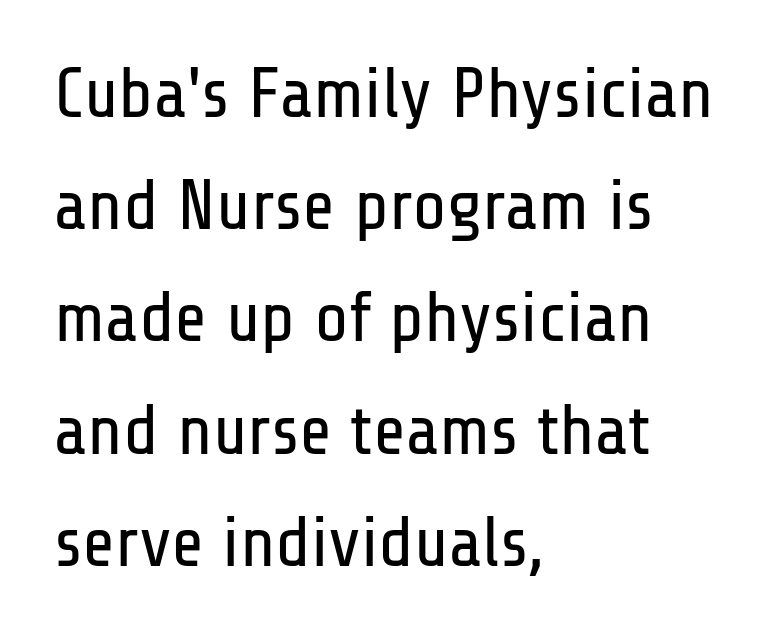
The image shows 71 px regular-weight, condensed sans-serif type, upright; set left-aligned, normal line spacing (1.58x), normal letter spacing, not underlined; low stroke contrast and a medium x-height.
